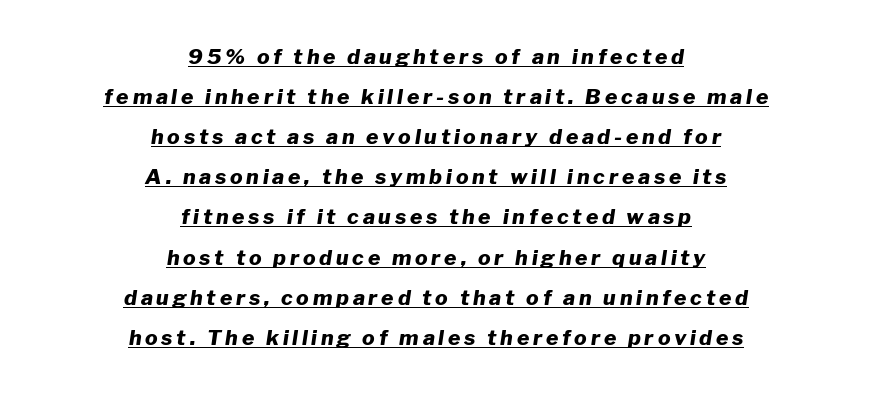
The image shows 21 px bold type, italic (leaning right); set centered, loose line spacing (1.91x), underlined.
